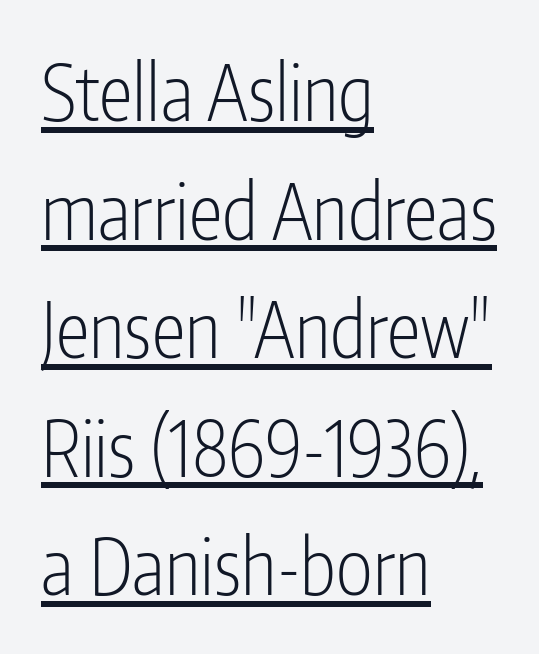
Every character sits straight up, as roman type does. Is the type heavy? It reads as light-to-regular instead. Is the letter spacing exaggerated? No — it looks like the ordinary default. Somebody hit Ctrl+U on this one — the words are underlined. Vertical spacing — default.
